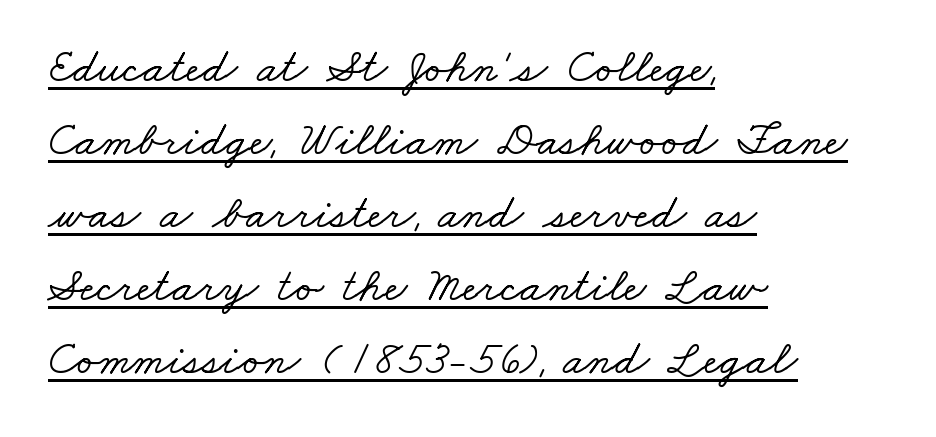
The image shows 48 px wide serif type; set left-aligned, normal line spacing (1.52x), normal letter spacing, underlined; low stroke contrast and a small x-height.
